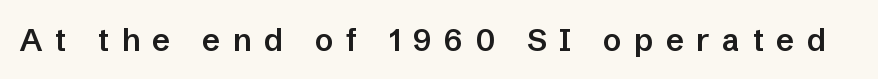
The image shows 31 px semibold sans-serif type, upright; set unusually wide letter spacing (+0.4 em), not underlined; low stroke contrast and a medium x-height.
